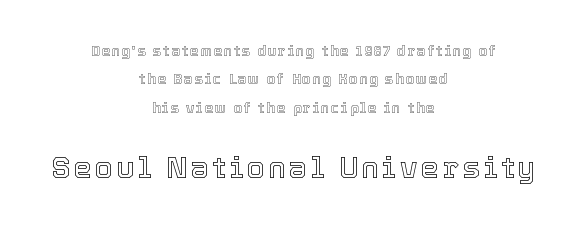
{"italic": "no", "width": "normal", "x_height": "medium", "monospaced": "no", "underline": "no", "align": "center", "line_spacing": "loose", "line_spacing_ratio": 2.03, "larger_block": "second", "size_ratio": 2.07, "glyph_px": 29}
